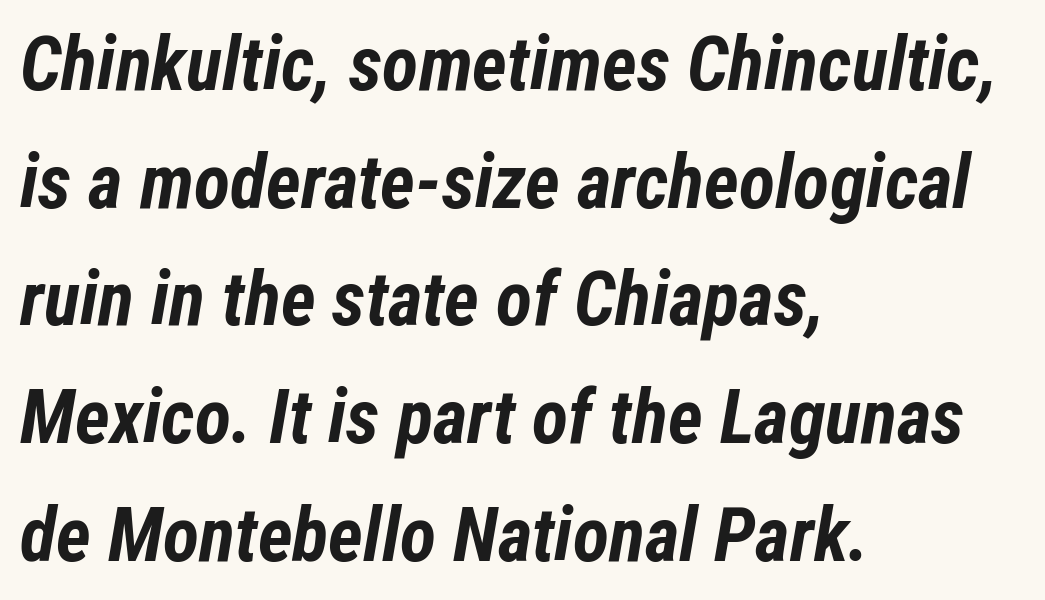
{"italic": "yes", "lean": "right", "slant_degrees": 12, "bold": "yes", "weight": "bold", "width": "condensed", "stroke_contrast": "low", "x_height": "medium", "monospaced": "no", "underline": "no", "align": "left", "line_spacing": "normal", "line_spacing_ratio": 1.57, "letter_spacing": "normal", "letter_spacing_em": 0.0, "glyph_px": 75}
